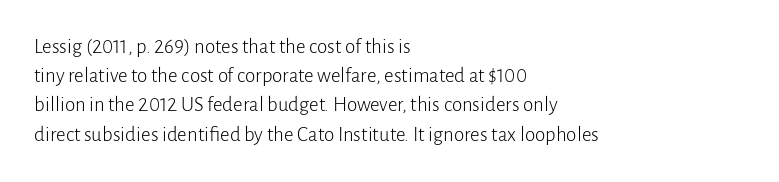
Tracking here is standard; glyphs follow each other at the usual distance. Heft: none added — not bold. These lines are set flush left with a ragged right edge. The letters stand straight up with perfectly vertical stems. Has an underline been added? It has not.
